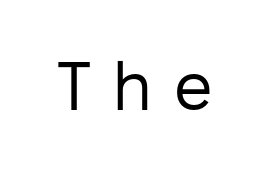
This rendering features lettering with no underline. Upright lettering throughout. Is this a fixed-width face? No — the glyphs have proportional, varying widths. You could only call the tracking loose — the letters float apart. In terms of letterform style, serifs are entirely absent. Heft: none added — not bold.
